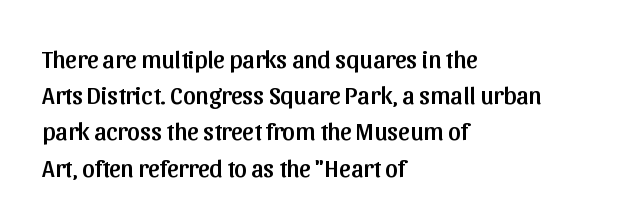
This sample keeps an unexceptional amount of space between lines. Characters follow at the spacing the type designer built in. Leftover space on each line is placed entirely after the last word. Nobody drew a line under any word here. The font's upright variant was chosen for this text.
